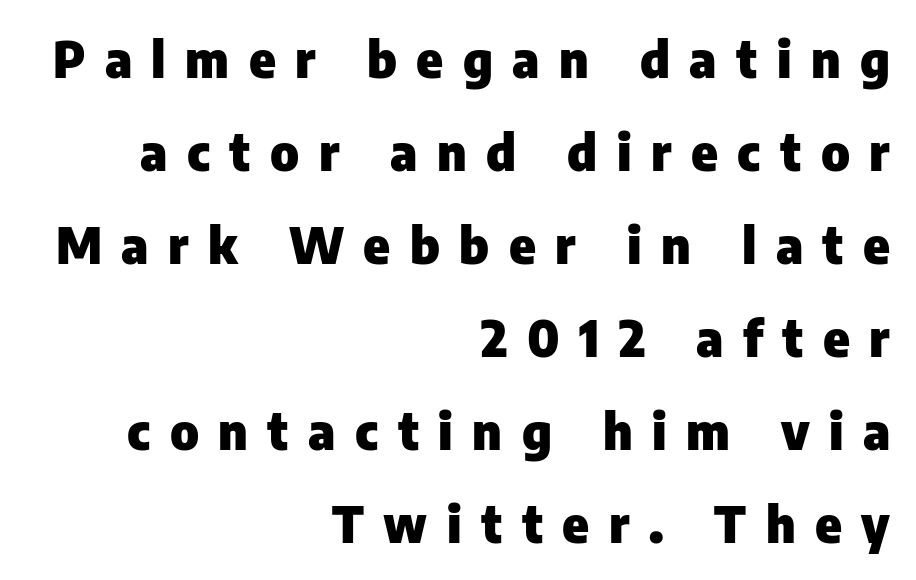
The image shows 50 px heavy sans-serif type, upright; set right-aligned, line spacing 1.86x, unusually wide letter spacing (+0.39 em), not underlined; low stroke contrast and a medium x-height.
